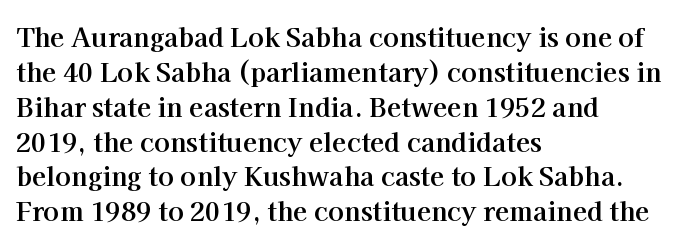
Q: Is the text bold? A: Yes.
Q: Is the text italic (slanted)? A: No, it is upright.
Q: Is the text underlined? A: No.
Q: How is the paragraph aligned? A: Left-aligned.
Q: Is the spacing between letters normal or unusually wide? A: Normal.
Q: Is the spacing between lines tight, normal or loose? A: Normal.
